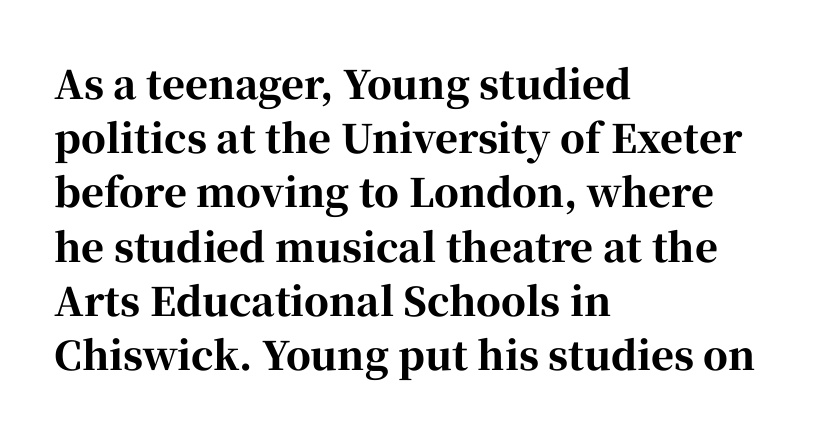
The image shows 39 px bold serif type, upright; set left-aligned, normal line spacing (1.39x), normal letter spacing, not underlined; high stroke contrast and a medium x-height.
